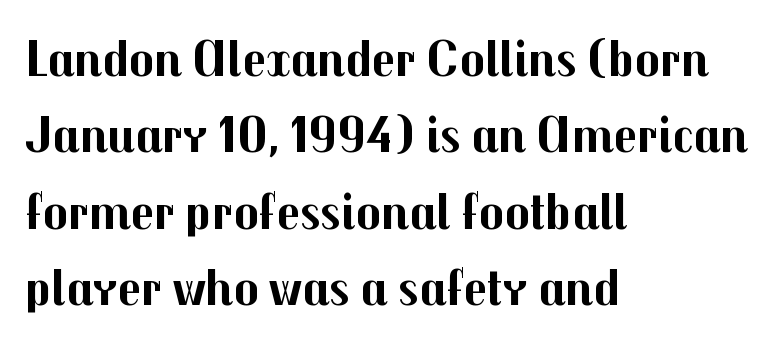
Q: Is the text bold? A: Yes.
Q: Is the text italic (slanted)? A: No, it is upright.
Q: Is the typeface a serif or a sans-serif typeface? A: Sans-serif.
Q: Is the text underlined? A: No.
Q: How is the paragraph aligned? A: Left-aligned.
Q: Is the spacing between letters normal or unusually wide? A: Normal.
Q: Is the spacing between lines tight, normal or loose? A: Normal.
Q: Width (condensed, normal, or wide)? A: Normal.
Q: Stroke contrast? A: Medium.
Q: x-height? A: Medium.
Q: Monospaced? A: No.
